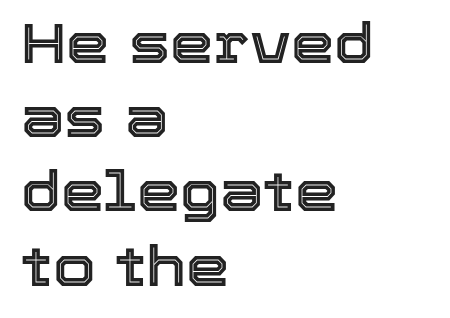
{"italic": "no", "width": "normal", "x_height": "medium", "monospaced": "no", "underline": "no", "align": "left", "line_spacing": "normal", "line_spacing_ratio": 1.35, "letter_spacing": "normal", "letter_spacing_em": 0.0, "glyph_px": 55}
